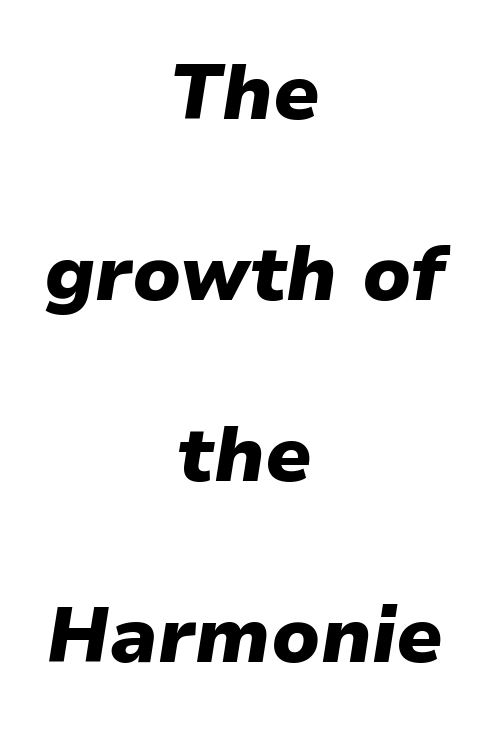
The image shows 77 px heavy type, italic (leaning right); set centered, loose line spacing (2.35x), normal letter spacing, not underlined; low stroke contrast and a medium x-height.
